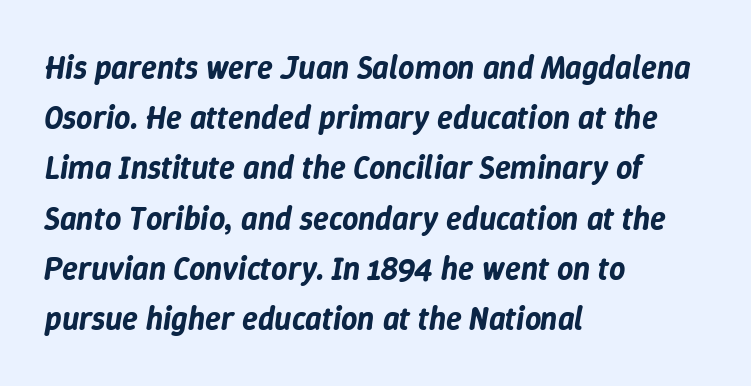
{"italic": "yes", "lean": "right", "slant_degrees": 9, "width": "normal", "stroke_contrast": "low", "x_height": "medium", "monospaced": "no", "underline": "no", "align": "left", "line_spacing": "normal", "line_spacing_ratio": 1.57, "letter_spacing": "normal", "letter_spacing_em": 0.0, "glyph_px": 32}
